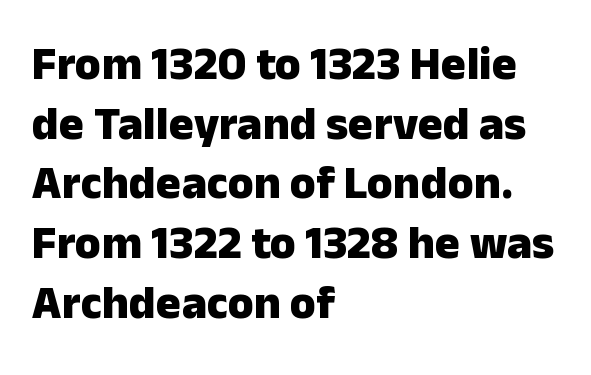
The image shows 47 px heavy sans-serif type, upright; set left-aligned, normal line spacing (1.27x), normal letter spacing, not underlined; low stroke contrast and a medium x-height.
